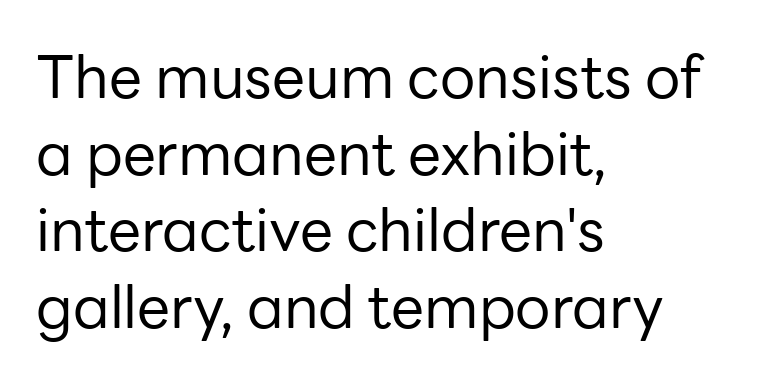
The image shows 59 px regular-weight sans-serif type, upright; set left-aligned, normal line spacing (1.3x), normal letter spacing, not underlined; low stroke contrast and a medium x-height.
